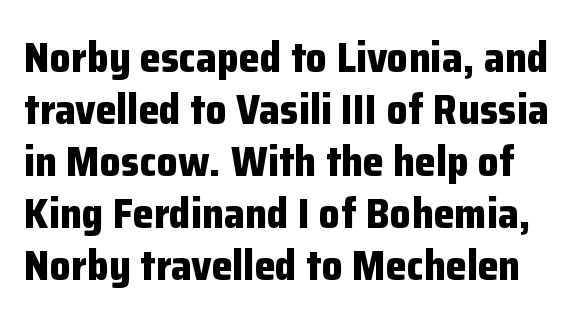
The image shows 42 px bold sans-serif type, upright; set line spacing 1.24x, normal letter spacing, not underlined; low stroke contrast and a medium x-height.
